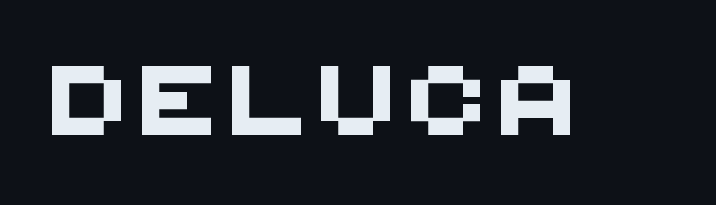
Q: Is the typeface a serif or a sans-serif typeface? A: Sans-serif.
Q: Is the text underlined? A: No.
Q: Is the spacing between letters normal or unusually wide? A: Unusually wide.
Q: Width (condensed, normal, or wide)? A: Normal.
Q: Stroke contrast? A: Medium.
Q: x-height? A: Large.
Q: Monospaced? A: No.
